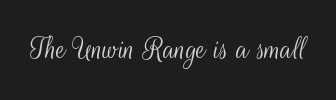
{"serif": "no", "bold": "no", "weight": "light", "width": "condensed", "stroke_contrast": "medium", "x_height": "small", "monospaced": "no", "underline": "no", "letter_spacing": "normal", "letter_spacing_em": 0.0, "glyph_px": 33}
